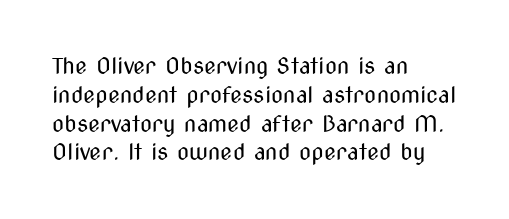
The image shows 22 px text type, upright; set left-aligned, normal line spacing (1.31x), normal letter spacing, not underlined.
